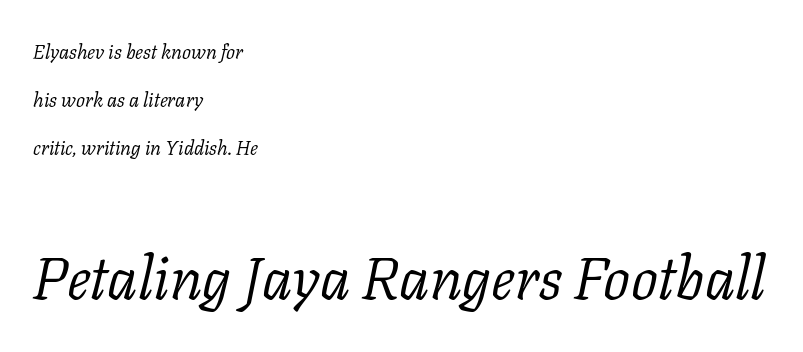
Two sizes are in play, and the larger belongs to the second block. Is this a fixed-width face? No — the glyphs have proportional, varying widths. The type is set solid horizontally, with unmodified tracking. The compositor pushed each line to the left boundary. In terms of letterform style, serifs are clearly present.
